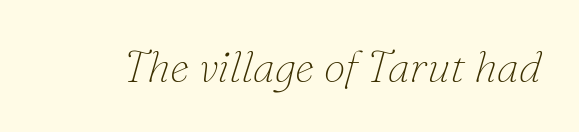
Q: Is the text bold? A: No.
Q: Is the text italic (slanted)? A: Yes, it leans right by about 16 degrees.
Q: Is the typeface a serif or a sans-serif typeface? A: Serif.
Q: Is the text underlined? A: No.
Q: Is the spacing between letters normal or unusually wide? A: Normal.
Q: Width (condensed, normal, or wide)? A: Normal.
Q: Stroke contrast? A: Low.
Q: x-height? A: Small.
Q: Monospaced? A: No.
